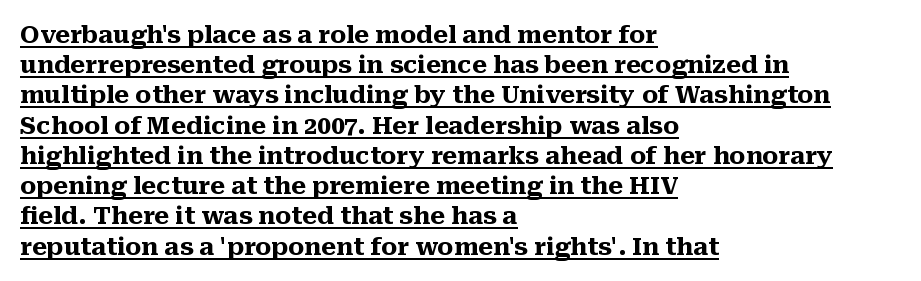
Q: Is the text bold? A: Yes.
Q: Is the text italic (slanted)? A: No, it is upright.
Q: Is the text underlined? A: Yes.
Q: How is the paragraph aligned? A: Left-aligned.
Q: Is the spacing between letters normal or unusually wide? A: Normal.
Q: Is the spacing between lines tight, normal or loose? A: Normal.
